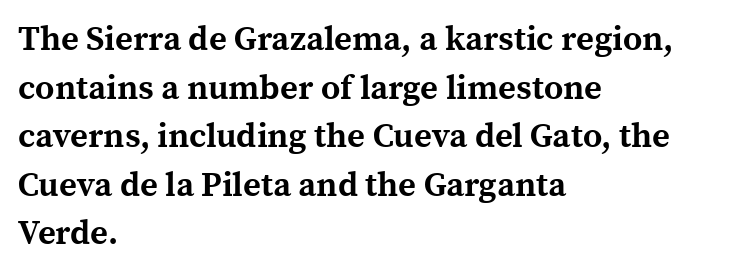
Q: Is the text bold? A: Yes.
Q: Is the text italic (slanted)? A: No, it is upright.
Q: Is the typeface a serif or a sans-serif typeface? A: Serif.
Q: Is the text underlined? A: No.
Q: How is the paragraph aligned? A: Left-aligned.
Q: Is the spacing between letters normal or unusually wide? A: Normal.
Q: Is the spacing between lines tight, normal or loose? A: Normal.
Q: Width (condensed, normal, or wide)? A: Normal.
Q: x-height? A: Medium.
Q: Monospaced? A: No.
